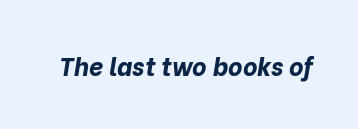
Emphasis by weight is at full strength: bold. Observe the lean: these are italic letterforms. Underlining? Definitely not there. Observe the ordinary spacing: letters are neighbours, not strangers.
